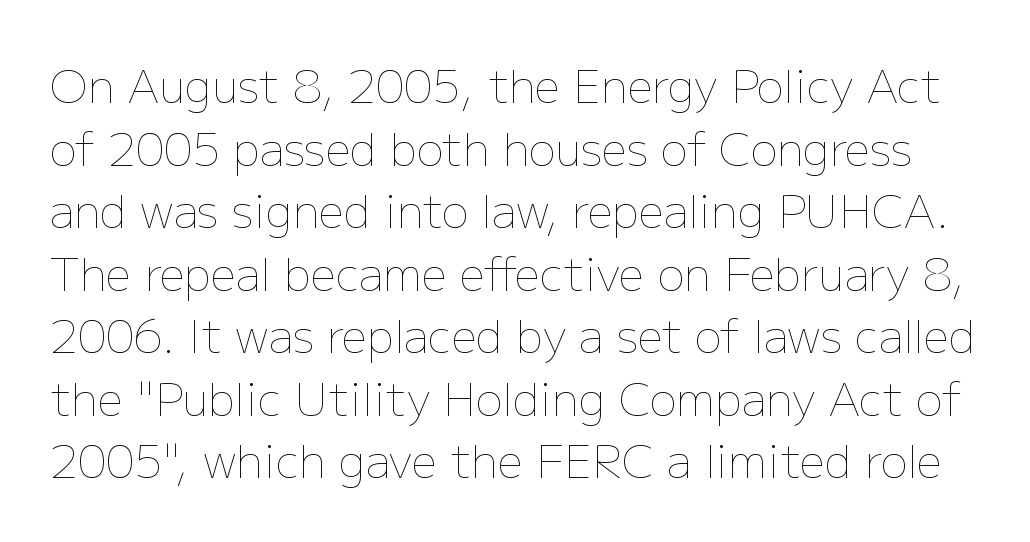
{"italic": "no", "bold": "no", "weight": "thin", "width": "normal", "stroke_contrast": "low", "x_height": "medium", "monospaced": "no", "underline": "no", "line_spacing": "normal", "line_spacing_ratio": 1.39, "letter_spacing": "normal", "letter_spacing_em": 0.0, "glyph_px": 45}
